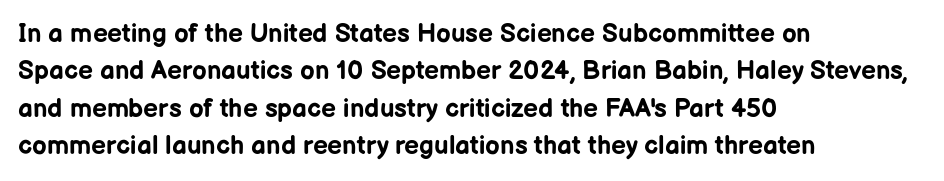
Q: Is the text bold? A: Yes.
Q: Is the text italic (slanted)? A: No, it is upright.
Q: Is the text underlined? A: No.
Q: How is the paragraph aligned? A: Left-aligned.
Q: Is the spacing between letters normal or unusually wide? A: Normal.
Q: Is the spacing between lines tight, normal or loose? A: Normal.
